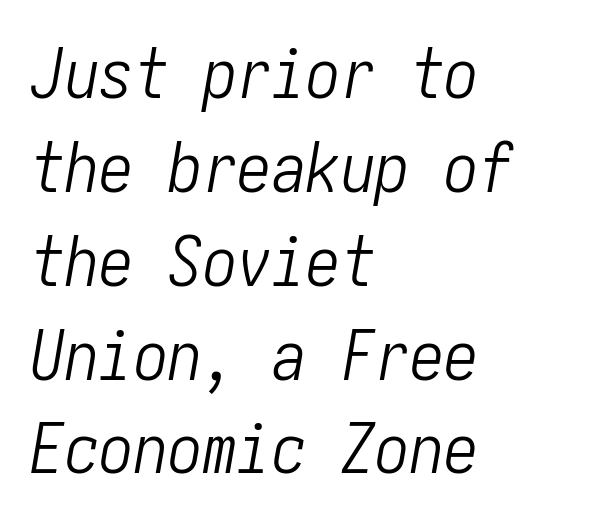
The image shows 69 px light, condensed type, italic (leaning right); set left-aligned, normal line spacing (1.36x), normal letter spacing, not underlined; low stroke contrast and a medium x-height.
